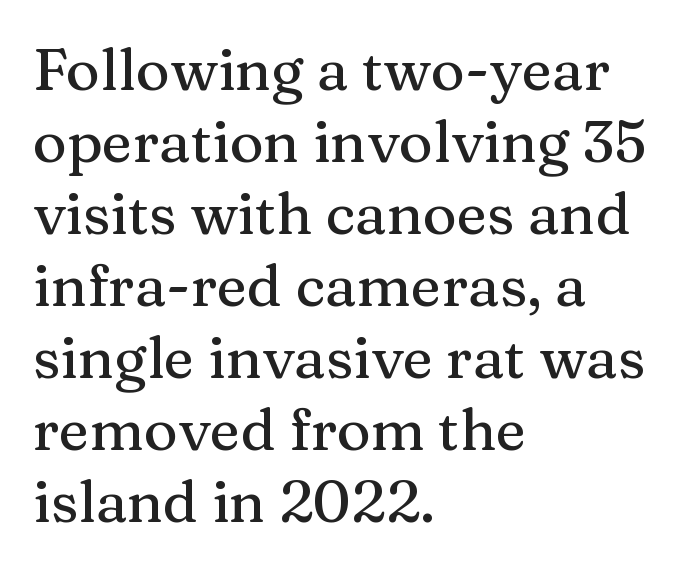
The image shows 58 px serif type, upright; set left-aligned, line spacing 1.24x, normal letter spacing, not underlined; medium stroke contrast and a medium x-height.
